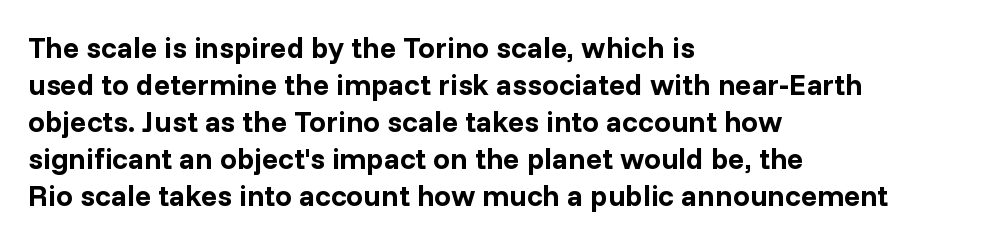
The image shows 30 px bold sans-serif type, upright; set left-aligned, line spacing 1.23x, normal letter spacing, not underlined; low stroke contrast and a medium x-height.
